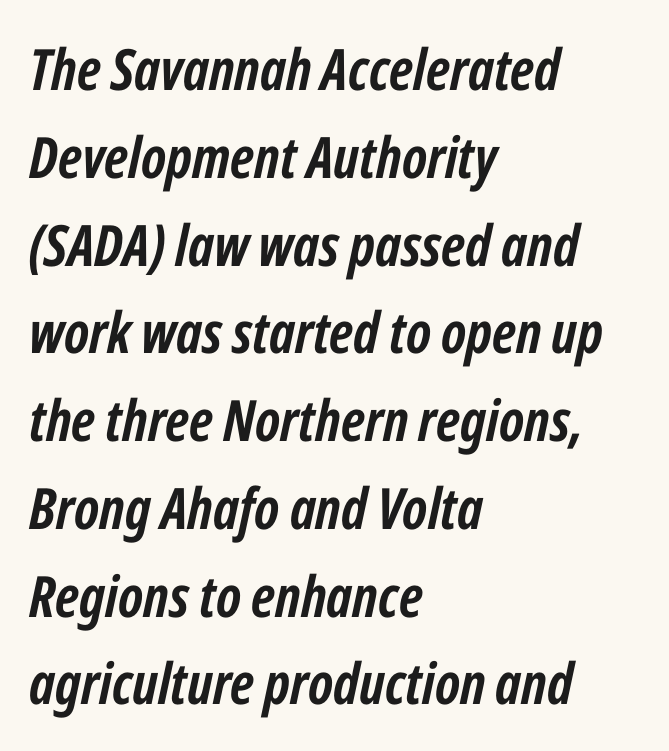
{"italic": "yes", "lean": "right", "slant_degrees": 12, "bold": "yes", "weight": "semibold", "width": "condensed", "stroke_contrast": "low", "x_height": "medium", "monospaced": "no", "underline": "no", "align": "left", "line_spacing": "normal", "line_spacing_ratio": 1.54, "letter_spacing": "normal", "letter_spacing_em": 0.0, "glyph_px": 57}
